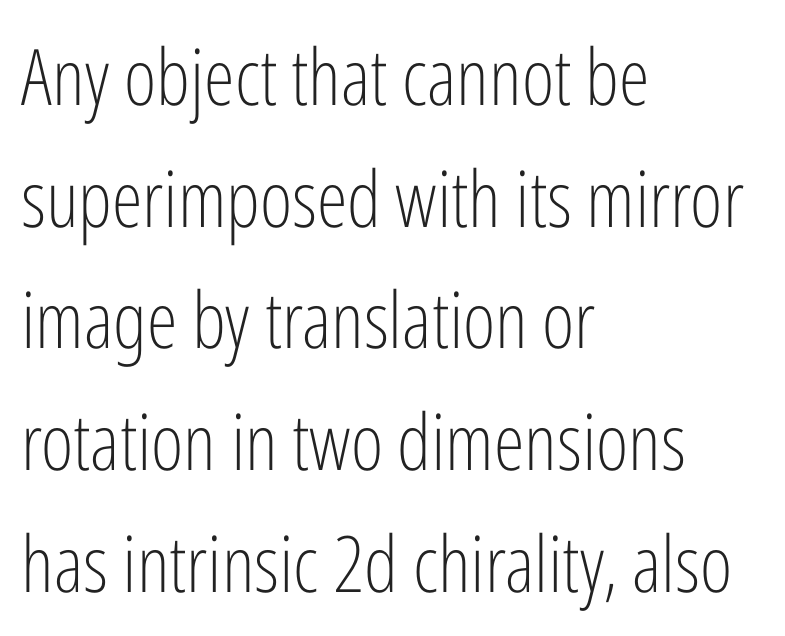
Bare-footed words on every line. Each word holds together tightly as a unit, with standard inter-letter gaps. This is roman type, the default non-slanted kind. Proportional: the letters do not fall into vertical columns. One glance says typical: line gaps are just what's usual. No feet cap the strokes, marking this as sans-serif type.
